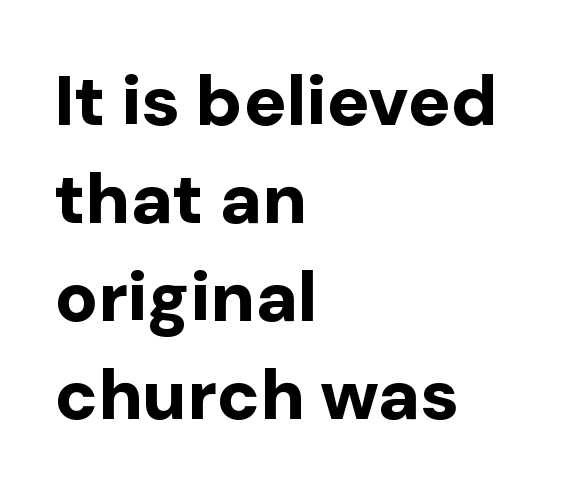
Posture: vertical. The rows are spaced the way most documents space them. Emphasis by weight is at full strength: bold. Which margin do the lines hug? The left one — the right edge is uneven. You could not count columns in this text — the font is proportionally spaced.
